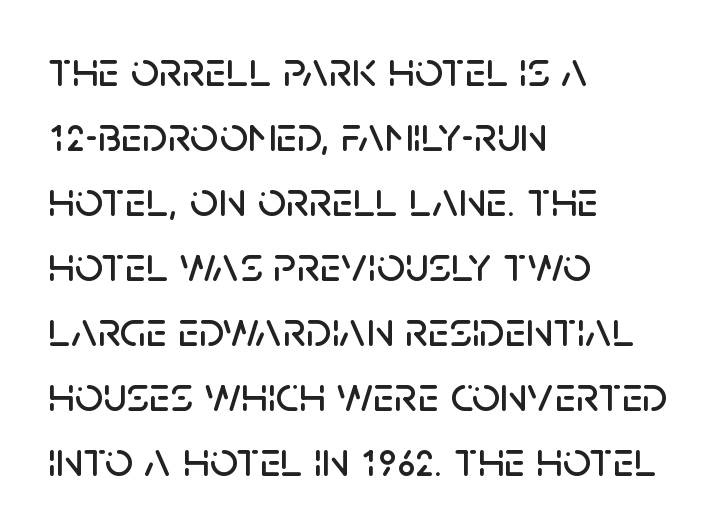
{"serif": "no", "italic": "no", "width": "normal", "stroke_contrast": "low", "x_height": "large", "monospaced": "no", "underline": "no", "align": "left", "line_spacing": "normal", "line_spacing_ratio": 1.3, "letter_spacing": "normal", "letter_spacing_em": 0.0, "glyph_px": 50}
